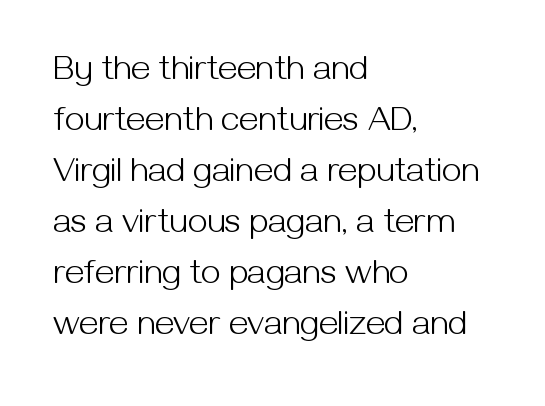
Teacher's note: observe the even left margin — that is flush-left alignment. This sample keeps an unexceptional amount of space between lines. Descender tails drop into unmarked territory. Font category for this specimen: sans-serif. You could not count columns in this text — the font is proportionally spaced. Posture: upright roman.
